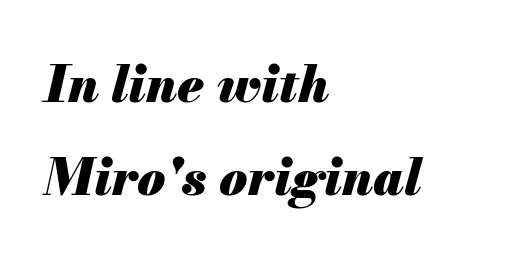
Q: Is the text bold? A: Yes.
Q: Is the text italic (slanted)? A: Yes, it leans right by about 13 degrees.
Q: Is the text underlined? A: No.
Q: How is the paragraph aligned? A: Left-aligned.
Q: Is the spacing between letters normal or unusually wide? A: Normal.
Q: Width (condensed, normal, or wide)? A: Normal.
Q: Stroke contrast? A: Medium.
Q: x-height? A: Small.
Q: Monospaced? A: No.
